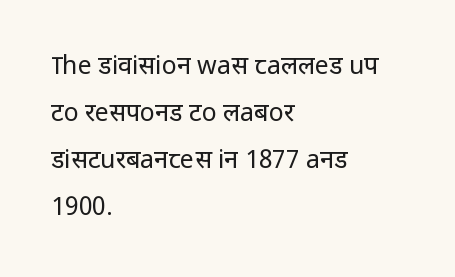
This rendering leaves character spacing at its baseline value. Upright lettering throughout. Anything drawn beneath the words? Only blank space. The lines in this sample share a left origin and differ only in where they stop. No heavy texture on the line: the type isn't bold.
